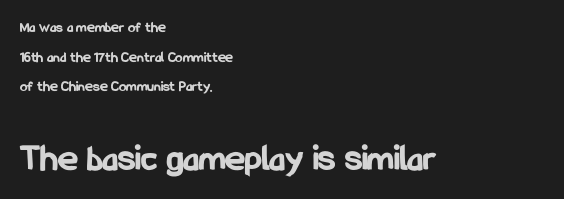
Q: Is the text bold? A: Yes.
Q: Is the text italic (slanted)? A: No, it is upright.
Q: Is the typeface a serif or a sans-serif typeface? A: Sans-serif.
Q: Is the text underlined? A: No.
Q: How is the paragraph aligned? A: Left-aligned.
Q: Is the spacing between letters normal or unusually wide? A: Normal.
Q: Is the spacing between lines tight, normal or loose? A: Loose.
Q: Which block of text is set in a larger size, the first (top) or the second (bottom)? A: The second (bottom) one.
Q: Width (condensed, normal, or wide)? A: Condensed.
Q: Stroke contrast? A: Low.
Q: x-height? A: Medium.
Q: Monospaced? A: No.
